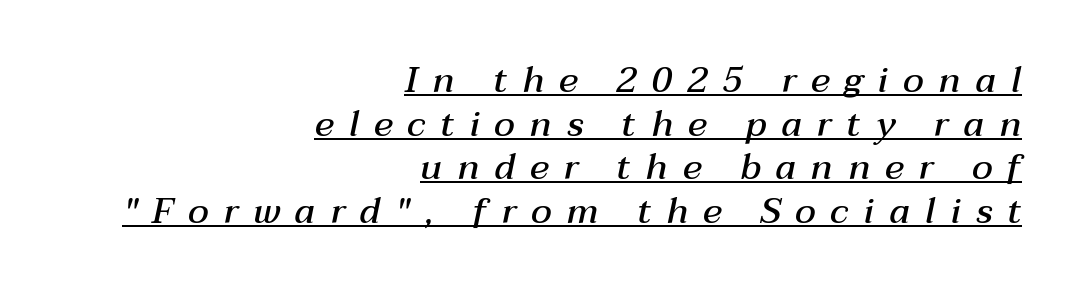
{"italic": "yes", "lean": "right", "slant_degrees": 12, "bold": "semi", "weight": "semibold", "width": "normal", "stroke_contrast": "medium", "x_height": "medium", "monospaced": "no", "underline": "yes", "align": "right", "line_spacing_ratio": 1.21, "letter_spacing": "wide", "letter_spacing_em": 0.41, "glyph_px": 36}
